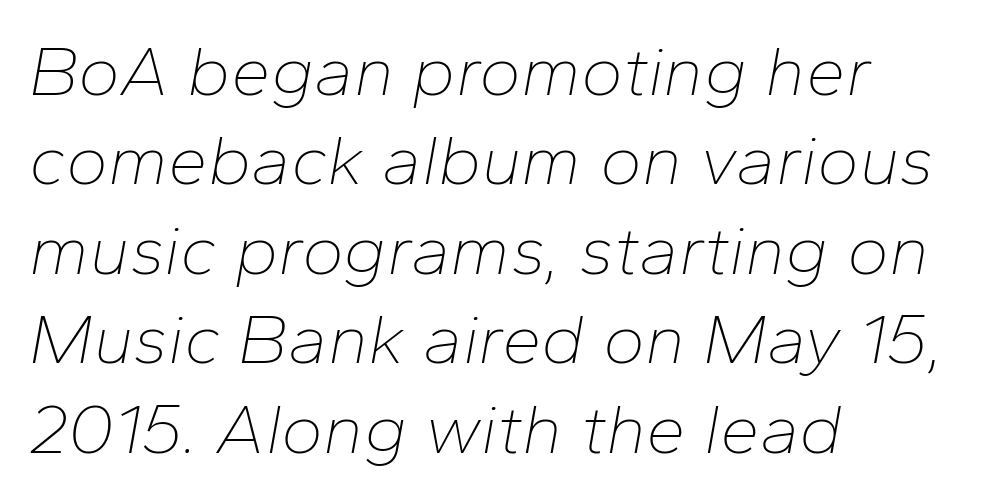
{"italic": "yes", "lean": "right", "slant_degrees": 10, "bold": "no", "weight": "thin", "width": "normal", "stroke_contrast": "low", "x_height": "medium", "monospaced": "no", "underline": "no", "align": "left", "line_spacing": "normal", "line_spacing_ratio": 1.26, "letter_spacing": "normal", "letter_spacing_em": 0.0, "glyph_px": 71}
